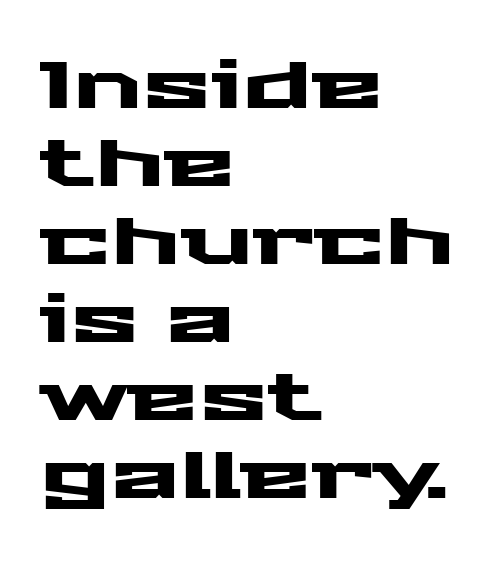
Every row of glyphs begins at an identical x-position on the left. Font category for this specimen: sans-serif. The rendering uses natural spacing where letterforms have individual widths. The letters stand straight up with perfectly vertical stems.
